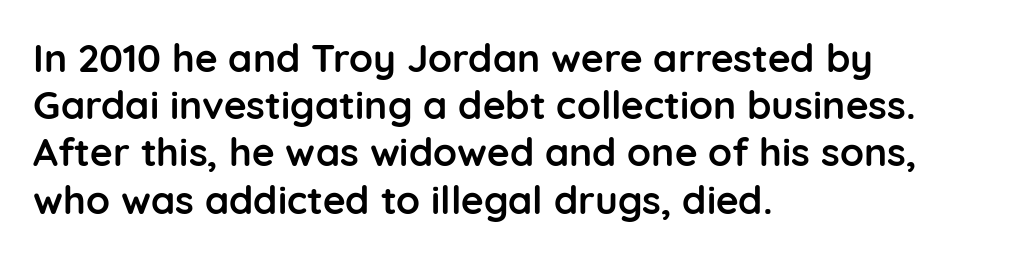
No feet cap the strokes, marking this as sans-serif type. Character widths vary here, with narrow letters taking less room than wide ones. Teacher's note: observe the even left margin — that is flush-left alignment. Ascenders rise straight up at ninety degrees. Tracking here is standard; glyphs follow each other at the usual distance.
